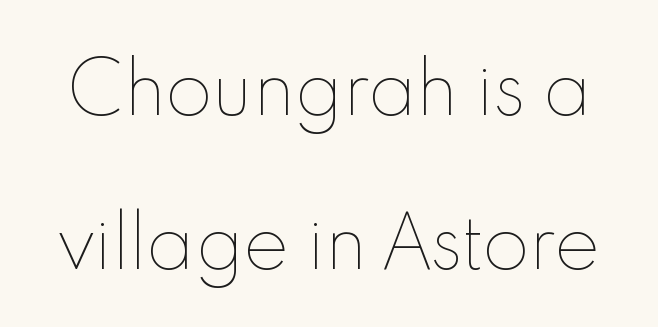
{"italic": "no", "bold": "no", "weight": "thin", "width": "normal", "x_height": "small", "monospaced": "no", "underline": "no", "line_spacing": "loose", "line_spacing_ratio": 2.23, "letter_spacing": "normal", "letter_spacing_em": 0.0, "glyph_px": 69}
